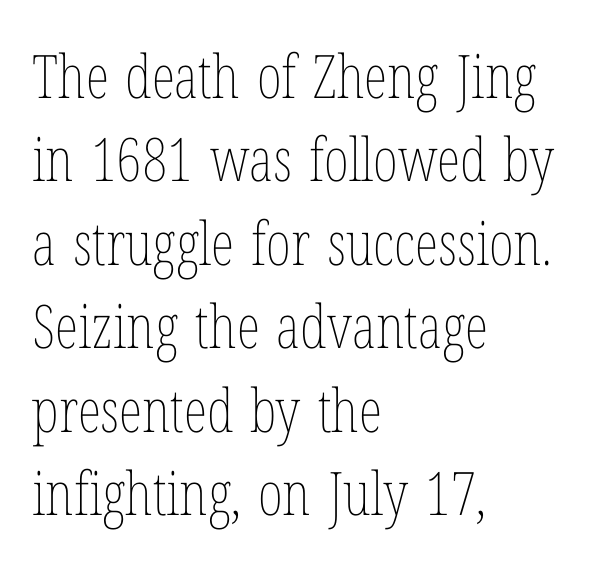
Honestly, there is no underline to notice here at all. Here the designer chose a conventional face with non-uniform glyph widths. The axis of the letterforms is exactly vertical. Is this a heavy cut? Hardly; it is regular or lighter. These lines are set flush left with a ragged right edge. Vertically, the passage feels balanced, rows spaced as you'd expect.
